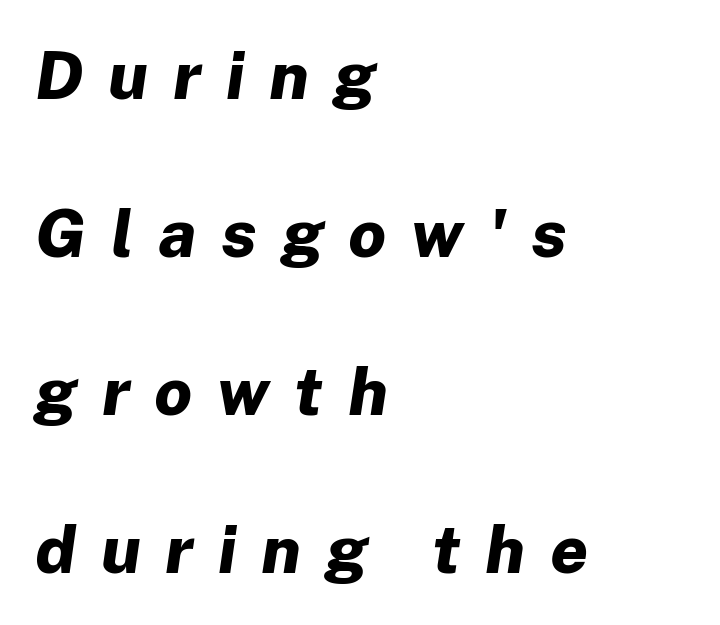
The image shows 67 px bold type, italic (leaning right); set left-aligned, loose line spacing (2.36x), unusually wide letter spacing (+0.37 em), not underlined; low stroke contrast and a medium x-height.
